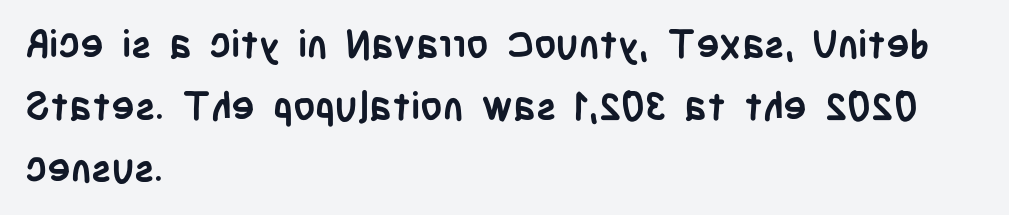
{"serif": "no", "italic": "no", "bold": "yes", "weight": "semibold", "width": "condensed", "stroke_contrast": "low", "x_height": "large", "monospaced": "no", "underline": "no", "align": "left", "line_spacing": "normal", "line_spacing_ratio": 1.59, "letter_spacing": "normal", "letter_spacing_em": 0.0, "glyph_px": 39}
